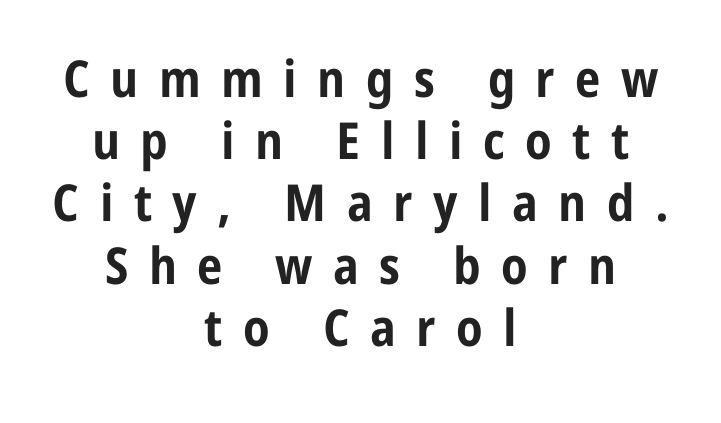
The image shows 51 px bold, condensed sans-serif type, upright; set centered, line spacing 1.22x, unusually wide letter spacing (+0.4 em), not underlined; low stroke contrast and a medium x-height.
